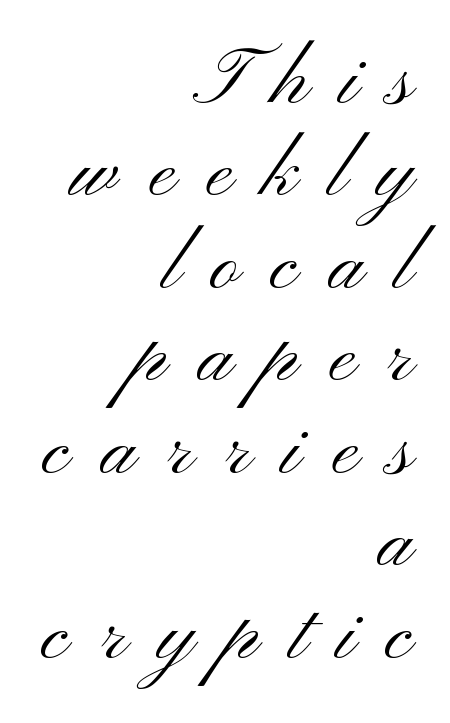
{"serif": "no", "bold": "no", "weight": "light", "width": "wide", "stroke_contrast": "medium", "x_height": "small", "monospaced": "no", "underline": "no", "align": "right", "line_spacing_ratio": 1.17, "letter_spacing": "wide", "letter_spacing_em": 0.4, "glyph_px": 79}
